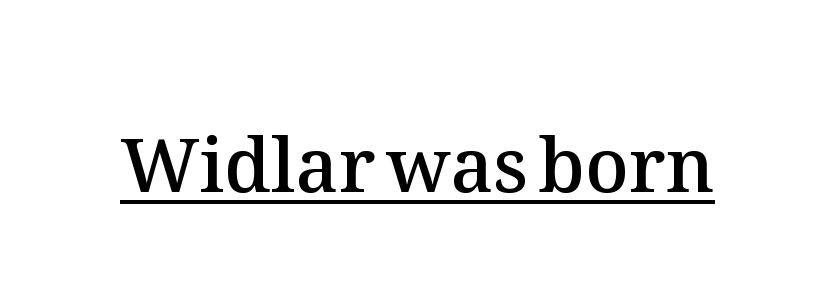
{"italic": "no", "bold": "semi", "weight": "semibold", "width": "normal", "stroke_contrast": "medium", "x_height": "medium", "monospaced": "no", "underline": "yes", "letter_spacing": "normal", "letter_spacing_em": 0.0, "glyph_px": 75}
